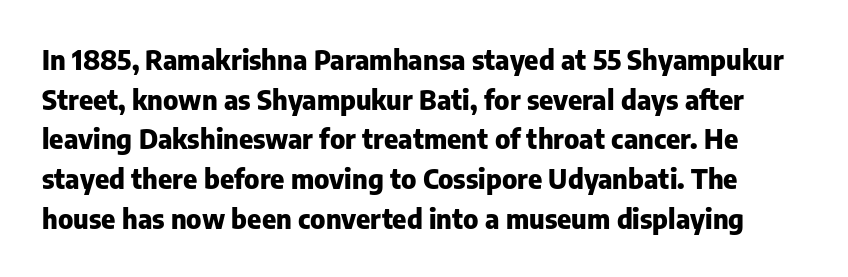
Has an underline been added? It has not. Is the letter spacing exaggerated? No — it looks like the ordinary default. The letters stand upright; this is a roman face. The sample has been set heavy, in full bold. The space between consecutive lines is moderate.
